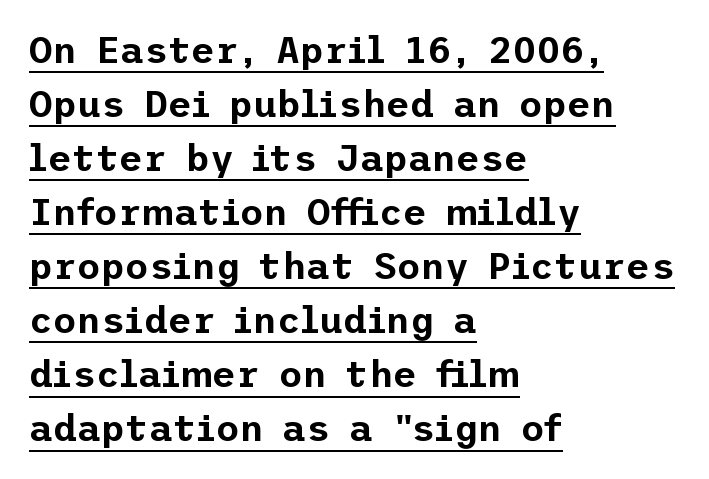
{"serif": "no", "italic": "no", "width": "normal", "stroke_contrast": "low", "x_height": "medium", "underline": "yes", "align": "left", "line_spacing": "normal", "line_spacing_ratio": 1.46, "letter_spacing": "normal", "letter_spacing_em": 0.0, "glyph_px": 37}
